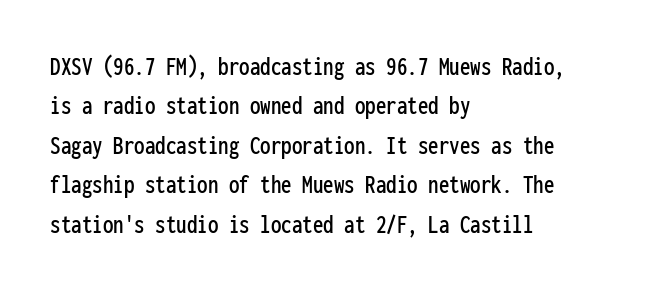
Only glyphs here, with clear space below each row. This block has exactly the height ordinary leading produces. Letter spacing: default. The specimen reads as upright at a glance. In terms of letterform style, serifs are entirely absent. Monospaced: the letters line up in strict vertical columns.
